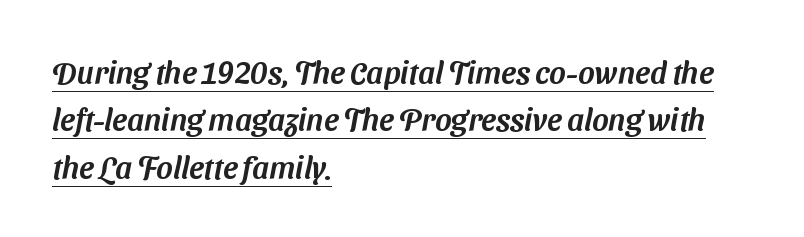
{"serif": "no", "width": "normal", "stroke_contrast": "medium", "x_height": "medium", "monospaced": "no", "underline": "yes", "align": "left", "line_spacing": "normal", "line_spacing_ratio": 1.53, "letter_spacing": "normal", "letter_spacing_em": 0.0, "glyph_px": 31}
